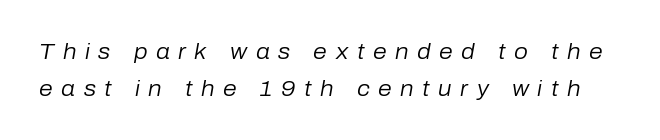
The image shows 22 px text type, italic (leaning right); set normal line spacing (1.67x), unusually wide letter spacing (+0.39 em), not underlined.
